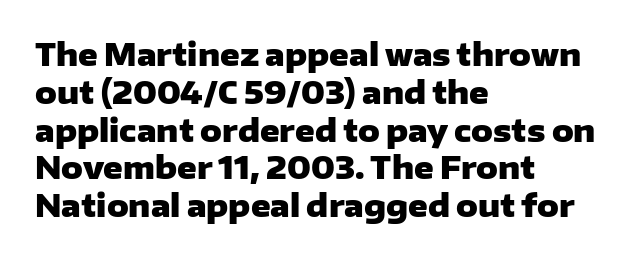
Q: Is the text bold? A: Yes.
Q: Is the text italic (slanted)? A: No, it is upright.
Q: Is the typeface a serif or a sans-serif typeface? A: Sans-serif.
Q: Is the text underlined? A: No.
Q: How is the paragraph aligned? A: Left-aligned.
Q: Is the spacing between letters normal or unusually wide? A: Normal.
Q: Is the spacing between lines tight, normal or loose? A: Normal.
Q: Width (condensed, normal, or wide)? A: Wide.
Q: Stroke contrast? A: Low.
Q: x-height? A: Medium.
Q: Monospaced? A: No.
